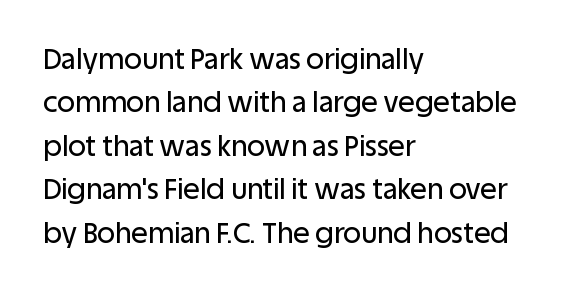
{"serif": "no", "italic": "no", "width": "normal", "stroke_contrast": "low", "x_height": "large", "monospaced": "no", "underline": "no", "align": "left", "line_spacing": "normal", "line_spacing_ratio": 1.55, "letter_spacing": "normal", "letter_spacing_em": 0.0, "glyph_px": 28}
